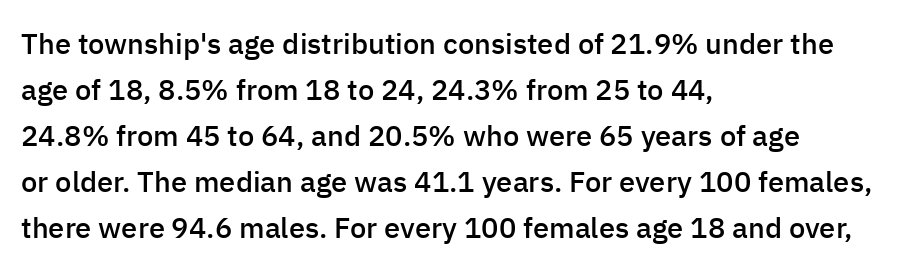
{"serif": "no", "italic": "no", "bold": "semi", "weight": "semibold", "width": "normal", "stroke_contrast": "low", "x_height": "medium", "monospaced": "no", "underline": "no", "align": "left", "line_spacing": "normal", "line_spacing_ratio": 1.59, "letter_spacing": "normal", "letter_spacing_em": 0.0, "glyph_px": 29}
